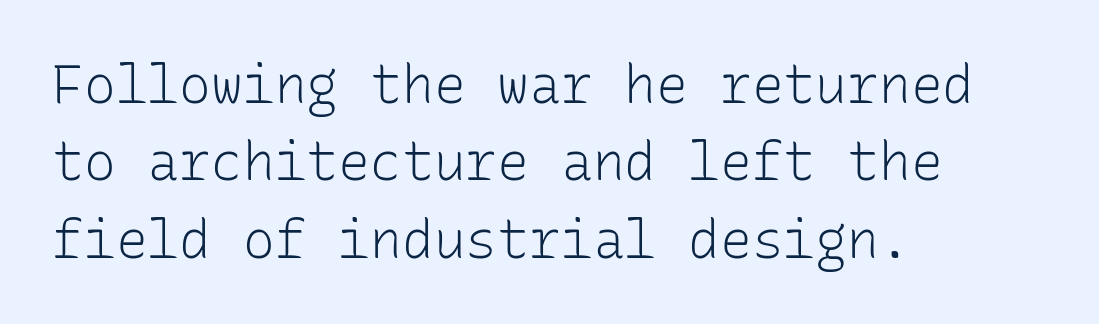
{"serif": "no", "italic": "no", "bold": "no", "weight": "light", "width": "normal", "stroke_contrast": "low", "x_height": "medium", "monospaced": "yes", "underline": "no", "align": "left", "line_spacing": "normal", "line_spacing_ratio": 1.46, "letter_spacing": "normal", "letter_spacing_em": 0.0, "glyph_px": 53}
